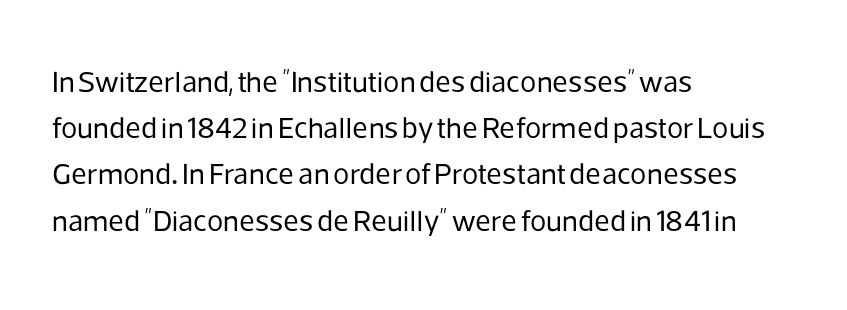
Anything drawn beneath the words? Only blank space. Letters have the restrained weight of plain body copy at most. Letter spacing: default. How would I describe the line gaps? Plain and ordinary. Left-aligned paragraph, ragged on the right.
